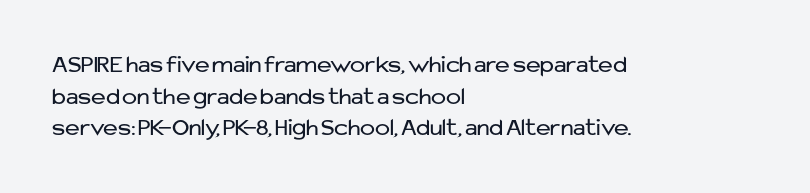
Q: Is the text bold? A: No.
Q: Is the text italic (slanted)? A: No, it is upright.
Q: Is the text underlined? A: No.
Q: How is the paragraph aligned? A: Left-aligned.
Q: Is the spacing between letters normal or unusually wide? A: Normal.
Q: Is the spacing between lines tight, normal or loose? A: Normal.
